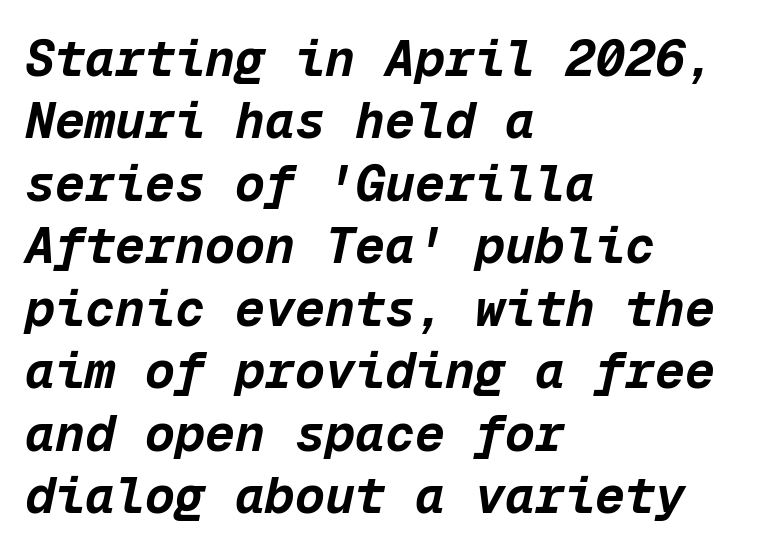
Descender tails drop into unmarked territory. Regarding leading, the lines here are spaced in the standard way. In terms of weight, the rendering is a true, heavy bold. Line beginnings align vertically; line endings do not. The tracking reads as untouched default to a designer's eye.
